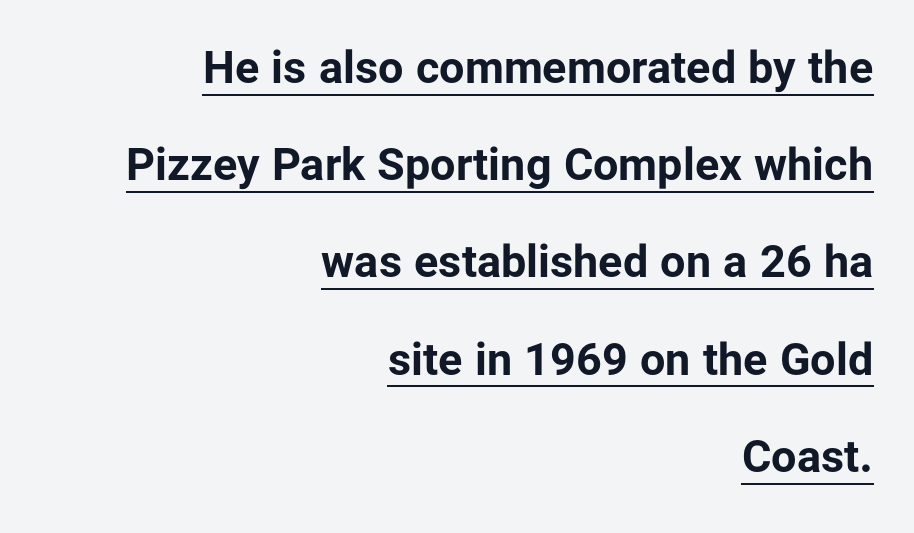
Q: Is the text bold? A: Yes.
Q: Is the text italic (slanted)? A: No, it is upright.
Q: Is the typeface a serif or a sans-serif typeface? A: Sans-serif.
Q: Is the text underlined? A: Yes.
Q: How is the paragraph aligned? A: Right-aligned.
Q: Is the spacing between letters normal or unusually wide? A: Normal.
Q: Is the spacing between lines tight, normal or loose? A: Loose.
Q: Width (condensed, normal, or wide)? A: Normal.
Q: Stroke contrast? A: Low.
Q: x-height? A: Medium.
Q: Monospaced? A: No.
